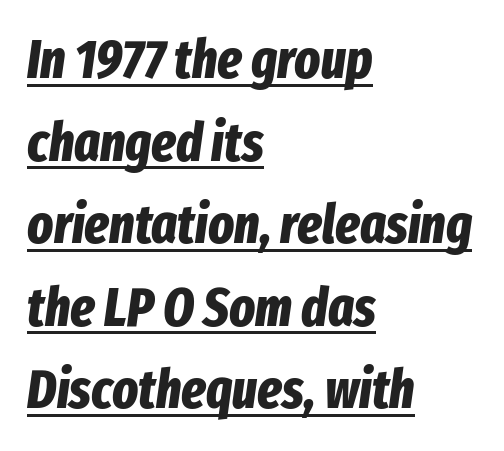
The image shows 54 px bold, condensed type, italic (leaning right); set left-aligned, normal line spacing (1.53x), normal letter spacing, underlined; low stroke contrast and a medium x-height.
